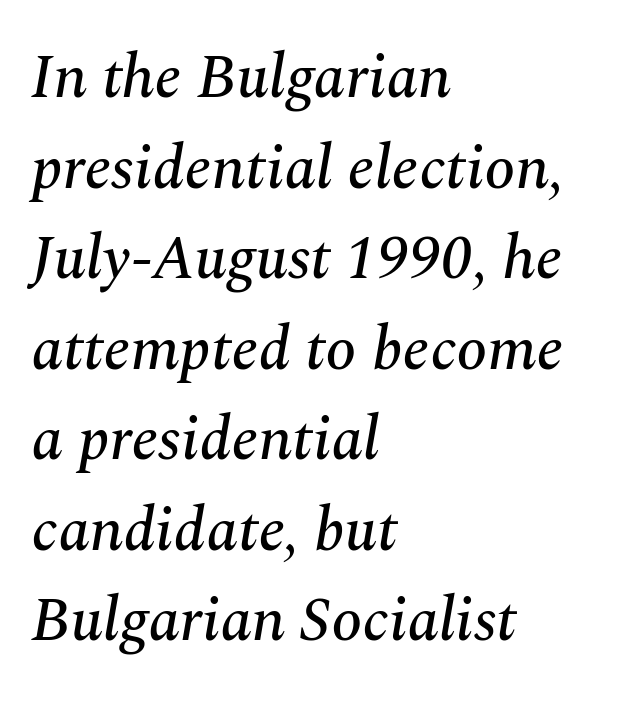
The image shows 62 px serif type, italic (leaning right); set left-aligned, normal line spacing (1.46x), normal letter spacing, not underlined; medium stroke contrast and a medium x-height.
